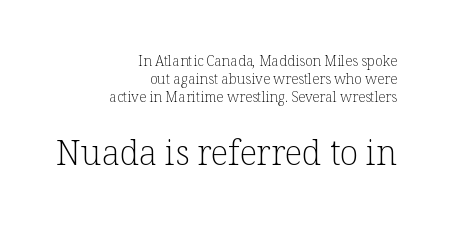
The image shows 34 px light serif type, upright; set right-aligned, normal line spacing (1.27x), normal letter spacing, not underlined; the second (bottom) block is 2.43x larger; low stroke contrast and a medium x-height.
